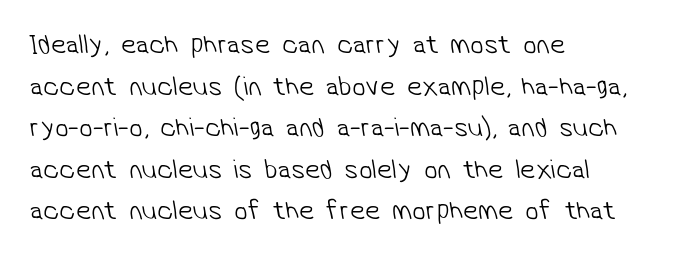
Here the glyphs are tracked normally, forming tight word shapes. This block has exactly the height ordinary leading produces. The setting favours the left margin, as ordinary paragraphs usually do. Type without underlining.
